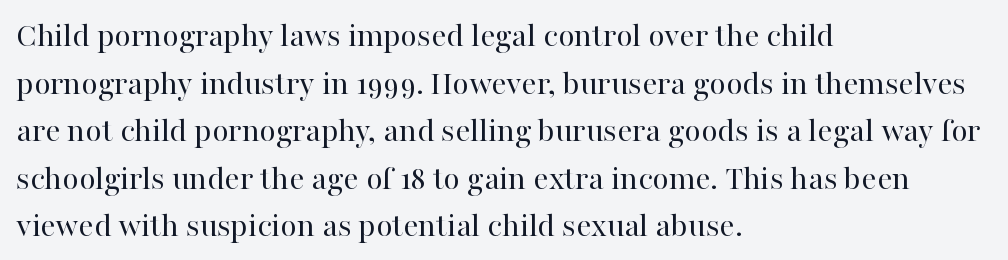
Q: Is the text bold? A: No.
Q: Is the text italic (slanted)? A: No, it is upright.
Q: Is the typeface a serif or a sans-serif typeface? A: Serif.
Q: Is the text underlined? A: No.
Q: How is the paragraph aligned? A: Left-aligned.
Q: Is the spacing between letters normal or unusually wide? A: Normal.
Q: Is the spacing between lines tight, normal or loose? A: Normal.
Q: Width (condensed, normal, or wide)? A: Normal.
Q: Stroke contrast? A: High.
Q: x-height? A: Medium.
Q: Monospaced? A: No.
